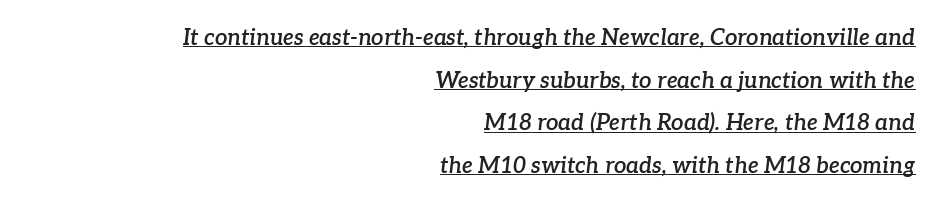
Casual observation: everything's shoved over to the right. Airy leading. The glyphs look as if they've been sheared to an angle. A baseline rule has been typeset under these characters.
